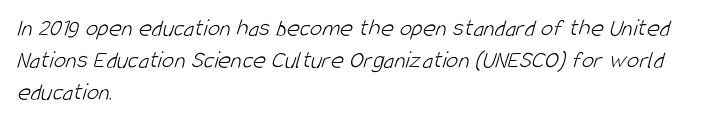
Q: Is the text bold? A: No.
Q: Is the text underlined? A: No.
Q: How is the paragraph aligned? A: Left-aligned.
Q: Is the spacing between letters normal or unusually wide? A: Normal.
Q: Is the spacing between lines tight, normal or loose? A: Normal.
